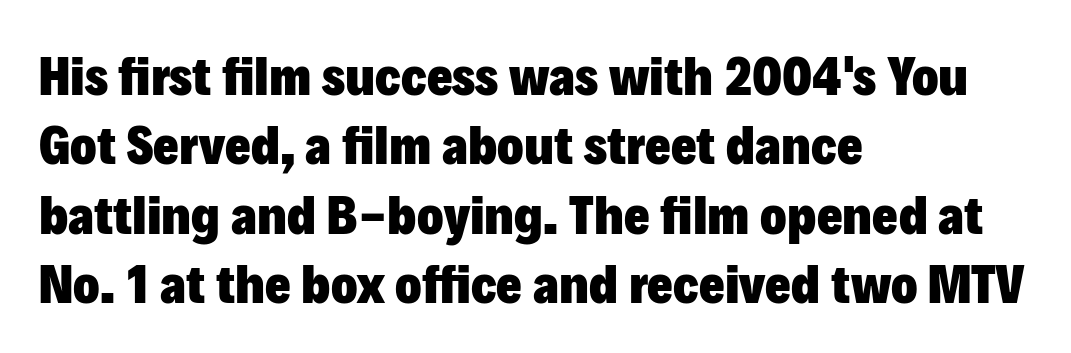
Q: Is the text bold? A: Yes.
Q: Is the text italic (slanted)? A: No, it is upright.
Q: Is the typeface a serif or a sans-serif typeface? A: Sans-serif.
Q: Is the text underlined? A: No.
Q: How is the paragraph aligned? A: Left-aligned.
Q: Is the spacing between letters normal or unusually wide? A: Normal.
Q: Is the spacing between lines tight, normal or loose? A: Normal.
Q: Width (condensed, normal, or wide)? A: Normal.
Q: Stroke contrast? A: Low.
Q: x-height? A: Medium.
Q: Monospaced? A: No.
